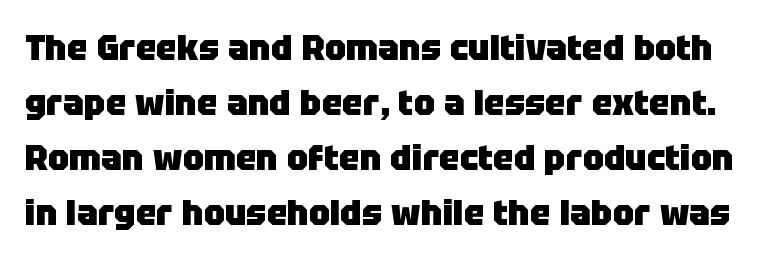
How are the letters spaced? Ordinarily, with no added tracking. A typesetter would call this proportional, since set widths differ per character. Beneath every word, the page is bare. Regarding serifs, this sample does without them. As a designer I'd log this as weight 700, bold. If you measured baseline to baseline, you'd find a middling distance.
